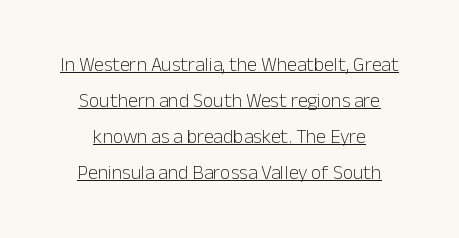
Centered paragraph, ragged on both sides. Letters have the restrained weight of plain body copy at most. The face used here is rendered with its standard letterfit. The specimen reads as upright at a glance.
